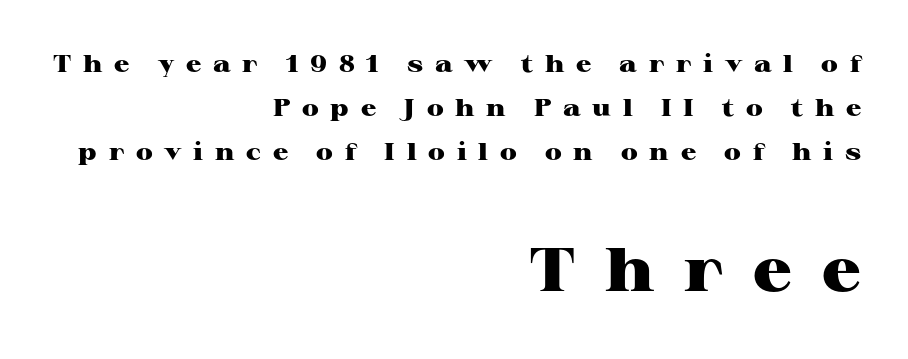
Q: Is the text bold? A: Yes.
Q: Is the text italic (slanted)? A: No, it is upright.
Q: Is the typeface a serif or a sans-serif typeface? A: Serif.
Q: Is the text underlined? A: No.
Q: How is the paragraph aligned? A: Right-aligned.
Q: Is the spacing between letters normal or unusually wide? A: Unusually wide.
Q: Which block of text is set in a larger size, the first (top) or the second (bottom)? A: The second (bottom) one.
Q: Width (condensed, normal, or wide)? A: Wide.
Q: Stroke contrast? A: High.
Q: x-height? A: Medium.
Q: Monospaced? A: No.
